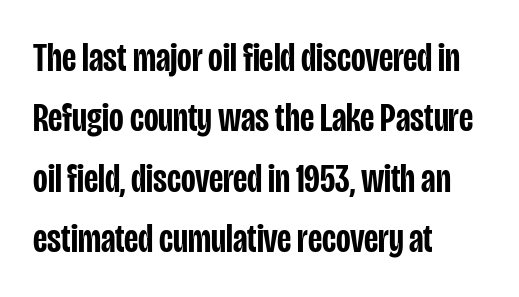
Q: Is the text bold? A: Semi-bold.
Q: Is the text italic (slanted)? A: No, it is upright.
Q: Is the typeface a serif or a sans-serif typeface? A: Sans-serif.
Q: Is the text underlined? A: No.
Q: How is the paragraph aligned? A: Left-aligned.
Q: Is the spacing between letters normal or unusually wide? A: Normal.
Q: Is the spacing between lines tight, normal or loose? A: Normal.
Q: Width (condensed, normal, or wide)? A: Condensed.
Q: Stroke contrast? A: Low.
Q: x-height? A: Large.
Q: Monospaced? A: No.
